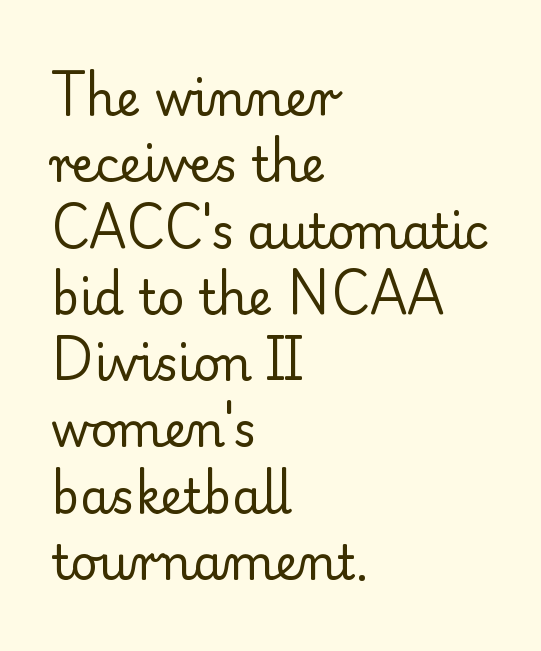
The image shows 47 px regular-weight serif type, upright; set left-aligned, normal line spacing (1.41x), normal letter spacing, not underlined; low stroke contrast and a small x-height.
